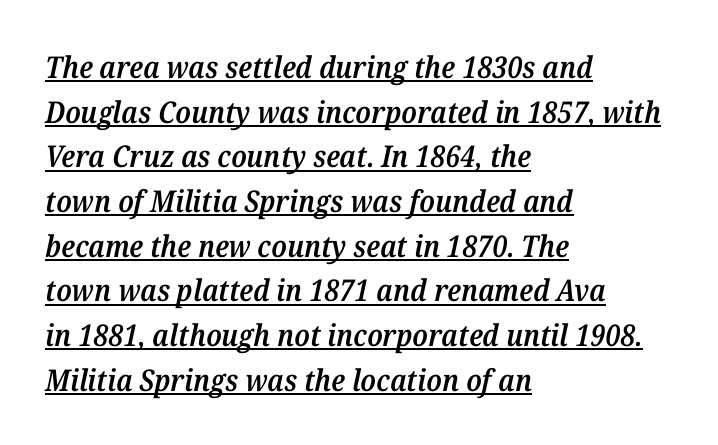
Q: Is the text bold? A: Semi-bold.
Q: Is the text italic (slanted)? A: Yes, it leans right by about 12 degrees.
Q: Is the typeface a serif or a sans-serif typeface? A: Serif.
Q: Is the text underlined? A: Yes.
Q: How is the paragraph aligned? A: Left-aligned.
Q: Is the spacing between letters normal or unusually wide? A: Normal.
Q: Is the spacing between lines tight, normal or loose? A: Normal.
Q: Width (condensed, normal, or wide)? A: Normal.
Q: Stroke contrast? A: Medium.
Q: x-height? A: Medium.
Q: Monospaced? A: No.
